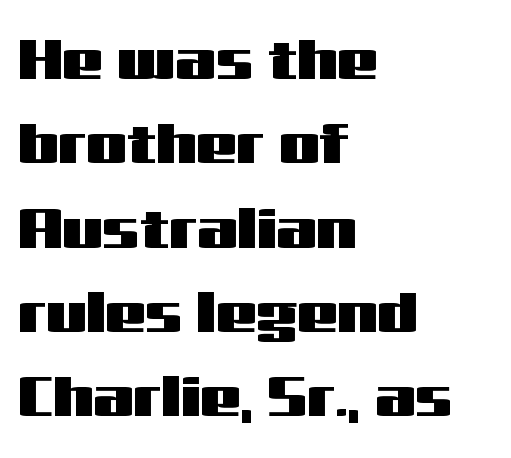
The rendering uses natural spacing where letterforms have individual widths. In terms of leading, this rendering sits right in the middle. Italic? Not at all — the glyphs are vertical. Typeset ragged right — the left edge is the straight one. The typeface chosen for these lines omits serifs. Underlining? Definitely not there.
